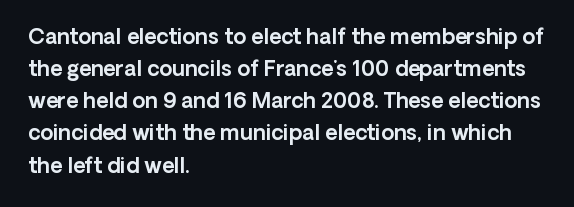
The image shows 21 px text type, upright; set left-aligned, normal line spacing (1.53x), normal letter spacing, not underlined.
